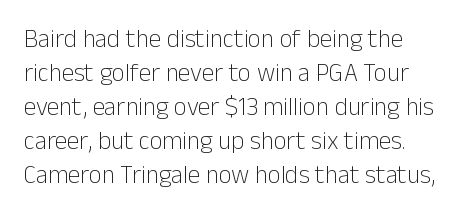
The image shows 25 px text type, upright; set left-aligned, normal line spacing (1.36x), normal letter spacing, not underlined.
